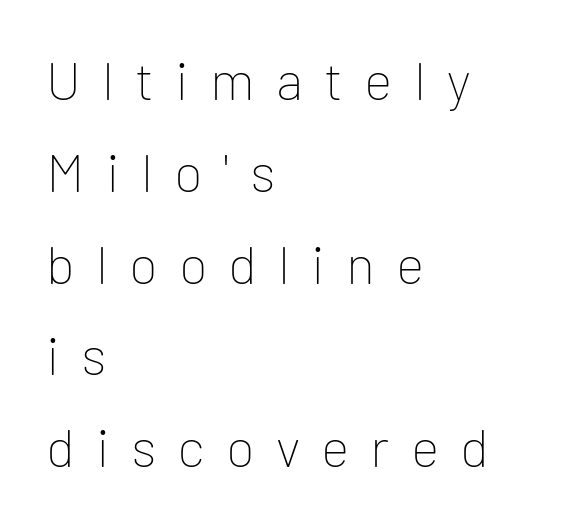
Q: Is the text bold? A: No.
Q: Is the text italic (slanted)? A: No, it is upright.
Q: Is the typeface a serif or a sans-serif typeface? A: Sans-serif.
Q: Is the text underlined? A: No.
Q: How is the paragraph aligned? A: Left-aligned.
Q: Is the spacing between letters normal or unusually wide? A: Unusually wide.
Q: Is the spacing between lines tight, normal or loose? A: Normal.
Q: Width (condensed, normal, or wide)? A: Normal.
Q: Stroke contrast? A: Low.
Q: x-height? A: Medium.
Q: Monospaced? A: No.
